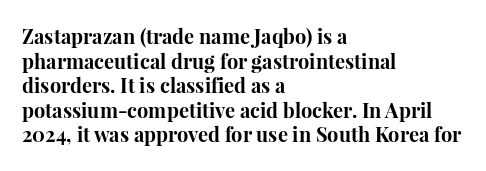
The image shows 20 px bold type, upright; set left-aligned, line spacing 1.23x, normal letter spacing, not underlined.
